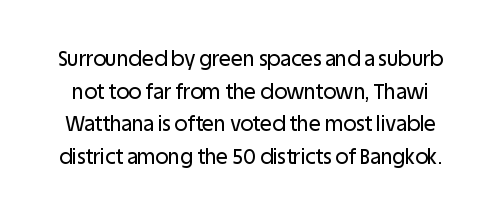
The image shows 20 px text type, upright; set normal line spacing (1.63x), normal letter spacing, not underlined.
